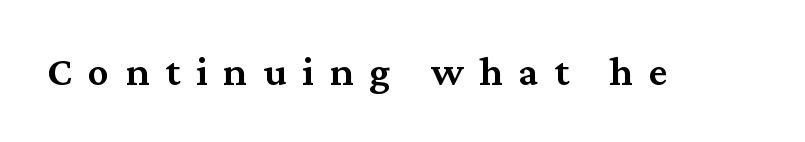
The image shows 42 px semibold serif type, upright; set unusually wide letter spacing (+0.38 em), not underlined; medium stroke contrast and a medium x-height.
